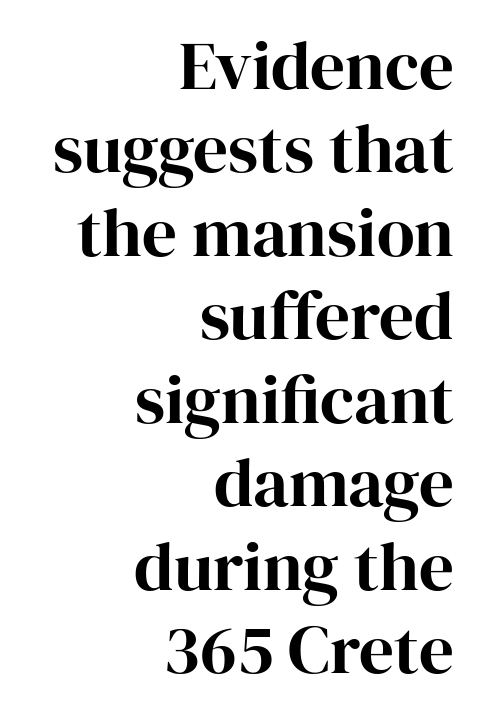
{"serif": "yes", "italic": "no", "width": "normal", "stroke_contrast": "high", "x_height": "medium", "monospaced": "no", "underline": "no", "align": "right", "line_spacing_ratio": 1.21, "letter_spacing": "normal", "letter_spacing_em": 0.0, "glyph_px": 69}
